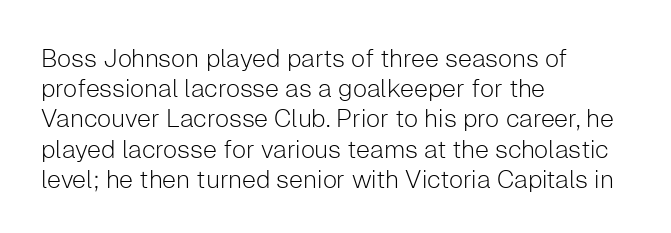
In terms of posture, this sample is upright. The rendering keeps characters at their native spacing. Caption: face not bold, strokes unweighted. The string is rendered with underlining switched off. Horizontal alignment here is leftward, the default for most running prose.
